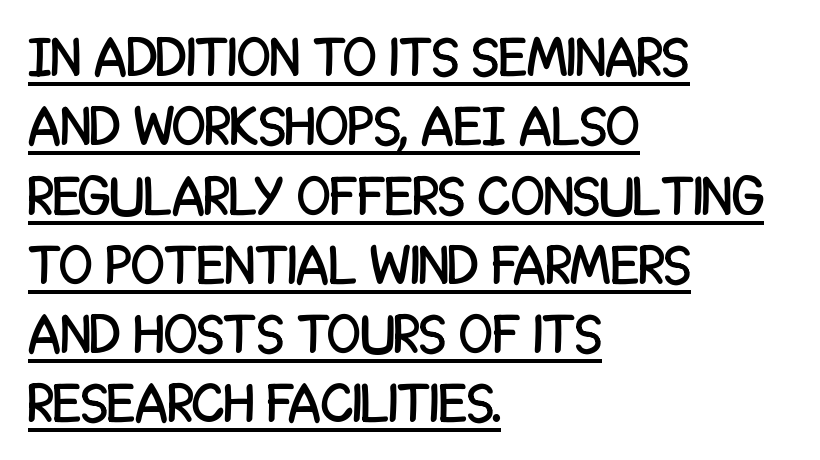
Q: Is the text italic (slanted)? A: No, it is upright.
Q: Is the typeface a serif or a sans-serif typeface? A: Sans-serif.
Q: Is the text underlined? A: Yes.
Q: How is the paragraph aligned? A: Left-aligned.
Q: Is the spacing between letters normal or unusually wide? A: Normal.
Q: Is the spacing between lines tight, normal or loose? A: Normal.
Q: Width (condensed, normal, or wide)? A: Condensed.
Q: Stroke contrast? A: Low.
Q: x-height? A: Large.
Q: Monospaced? A: No.
